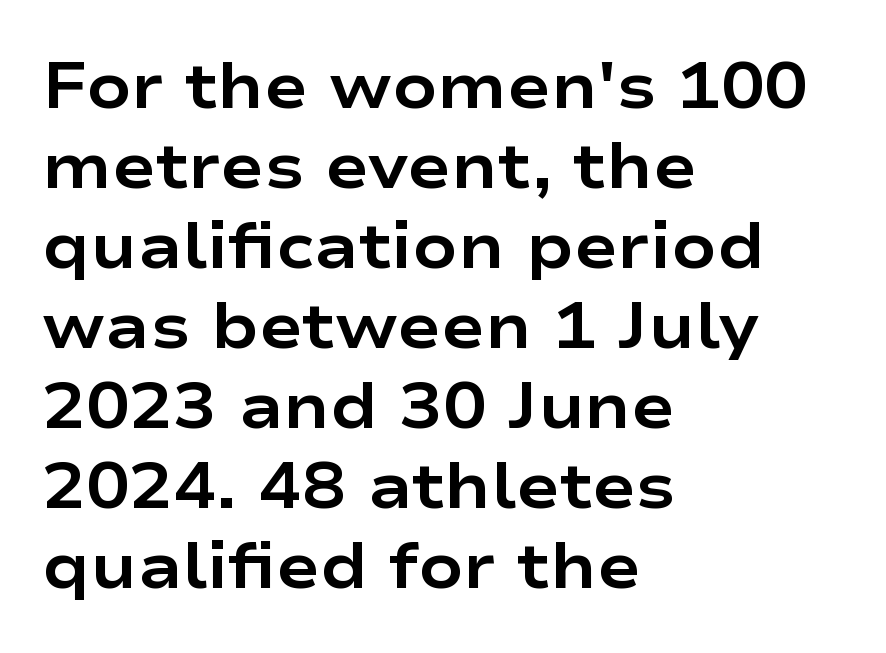
The image shows 65 px bold, wide sans-serif type, upright; set left-aligned, line spacing 1.23x, normal letter spacing, not underlined; low stroke contrast and a medium x-height.
